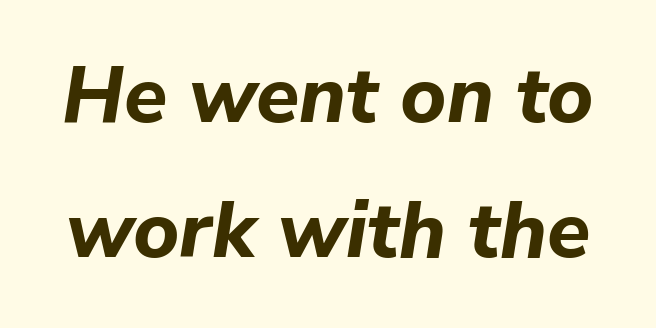
{"italic": "yes", "lean": "right", "slant_degrees": 9, "bold": "yes", "weight": "bold", "width": "normal", "stroke_contrast": "low", "x_height": "medium", "monospaced": "no", "underline": "no", "line_spacing_ratio": 1.71, "letter_spacing": "normal", "letter_spacing_em": 0.0, "glyph_px": 79}
